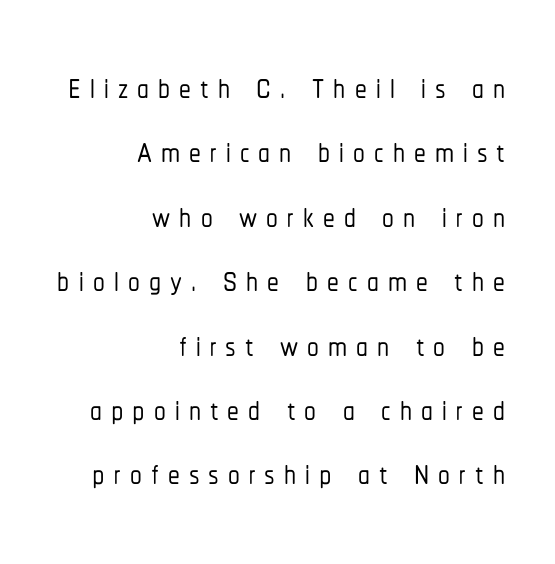
Clear beneath every line of the passage. Notice how the stems are strictly vertical — no italics here. Interline gaps are of average width in this sample. In CSS terms this would be text-align: right. Each letter's strokes conclude bluntly, with no projecting serifs. The face used here is proportionally spaced, like ordinary book or web type.
